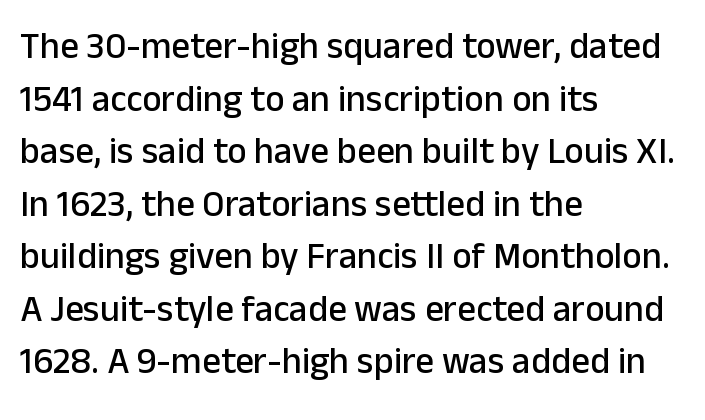
Q: Is the text italic (slanted)? A: No, it is upright.
Q: Is the typeface a serif or a sans-serif typeface? A: Sans-serif.
Q: Is the text underlined? A: No.
Q: How is the paragraph aligned? A: Left-aligned.
Q: Is the spacing between letters normal or unusually wide? A: Normal.
Q: Is the spacing between lines tight, normal or loose? A: Normal.
Q: Width (condensed, normal, or wide)? A: Normal.
Q: Stroke contrast? A: Low.
Q: x-height? A: Medium.
Q: Monospaced? A: No.
